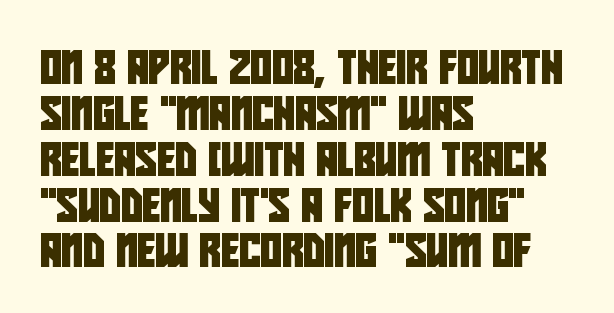
The image shows 33 px condensed sans-serif type; set left-aligned, normal line spacing (1.39x), normal letter spacing, not underlined; low stroke contrast and a large x-height.
